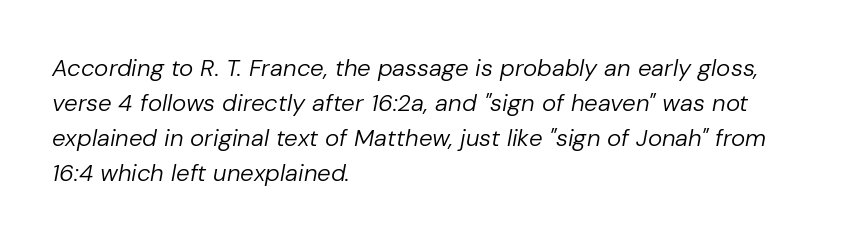
Posture: slanted. Descenders hang freely into open space. Which margin do the lines hug? The left one — the right edge is uneven. A typesetter would call this leading conventional body-copy spacing. Letter spacing: default.
